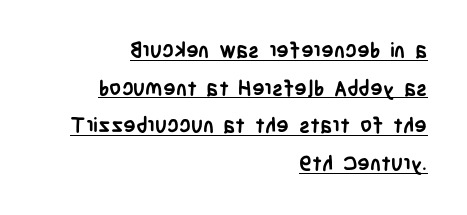
These lines were composed using upright roman letters. Alignment: flush right. Summary of weight: heavy, a full bold. The type is set solid horizontally, with unmodified tracking.
